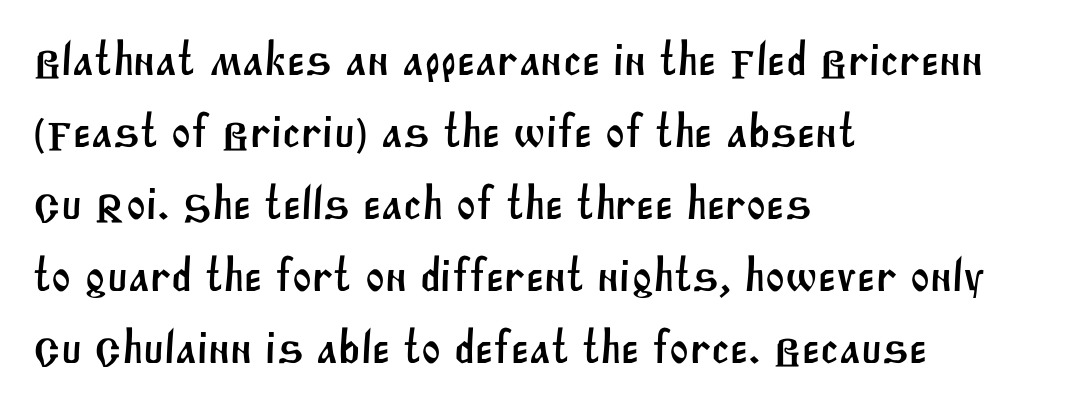
The image shows 47 px sans-serif type; set left-aligned, normal line spacing (1.53x), normal letter spacing, not underlined; medium stroke contrast and a large x-height.
